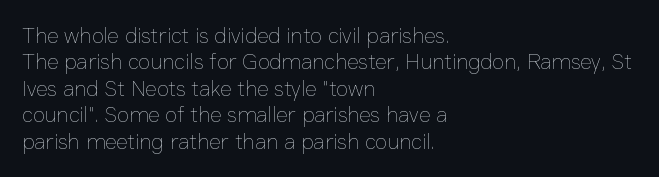
This sample uses an upright cut, with every glyph sitting square on the baseline. Underlining? Definitely not there. Heaviness? Minimal to ordinary, like unemphasized prose. Short note: letters normally spaced. Where is the straight margin? On the left.
